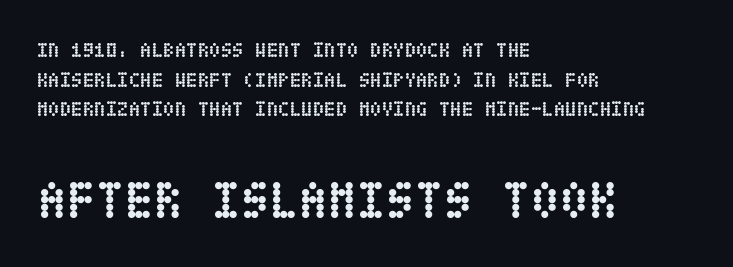
The image shows 53 px semibold, condensed type, upright; set left-aligned, normal line spacing (1.41x), normal letter spacing, not underlined; the second (bottom) block is 2.52x larger; low stroke contrast and a large x-height.
